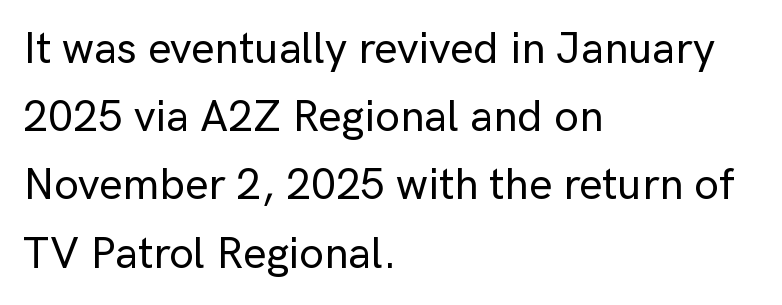
This rendering leaves character spacing at its baseline value. Is this a fixed-width face? No — the glyphs have proportional, varying widths. Designer's note — italics off, roman on. The setting favours the left margin, as ordinary paragraphs usually do. The rows are spaced the way most documents space them. The glyphs are unaccompanied by any horizontal stroke below them.
